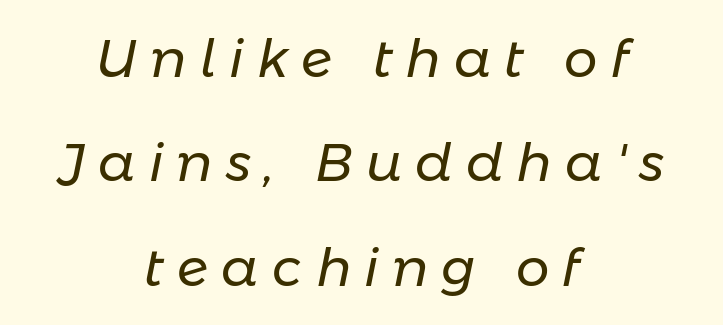
Spacing verdict: proportional, widths tailored to each character. The lines are spread far apart with generous leading. The passage is arranged like a title page — every line centered. Words appear elongated and porous because spacing is wide.
